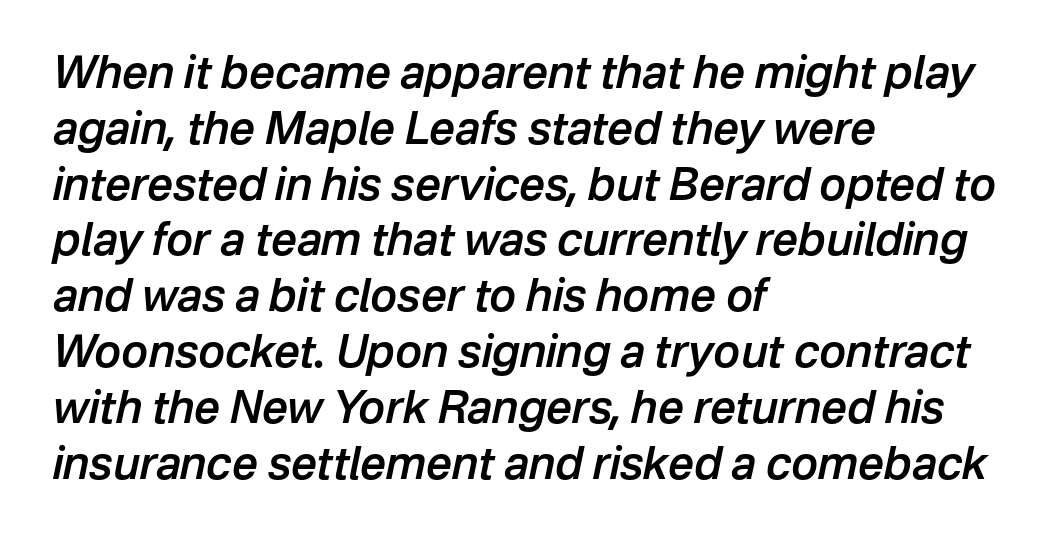
Observe the lean: these are italic letterforms. Short and long lines alike share a common starting point at left. These lines are rendered in a variable-pitch font. You could call the tracking neutral — neither tight nor loose. The rendering uses a semibold face; strokes are thickened but not to full bold.
